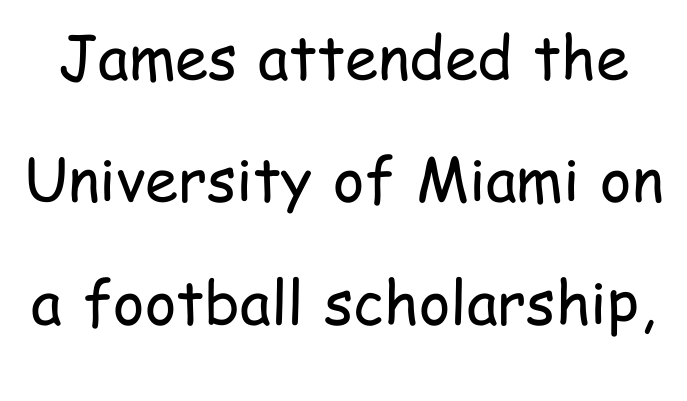
{"serif": "no", "italic": "no", "bold": "no", "weight": "regular", "width": "condensed", "stroke_contrast": "low", "x_height": "medium", "monospaced": "no", "underline": "no", "line_spacing": "loose", "line_spacing_ratio": 2.04, "letter_spacing": "normal", "letter_spacing_em": 0.0, "glyph_px": 60}
